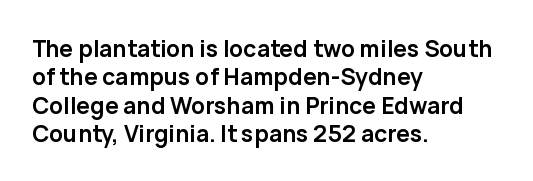
Plain, unruled lines of type. Heft: maximum for text — a bold. The tracking reads as untouched default to a designer's eye. Nope, not italic — everything's standing straight.
